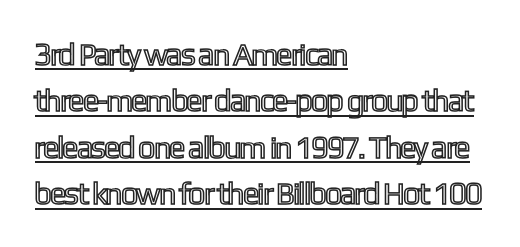
{"italic": "no", "width": "condensed", "x_height": "medium", "monospaced": "no", "underline": "yes", "align": "left", "line_spacing": "normal", "line_spacing_ratio": 1.5, "letter_spacing": "normal", "letter_spacing_em": 0.0, "glyph_px": 31}
